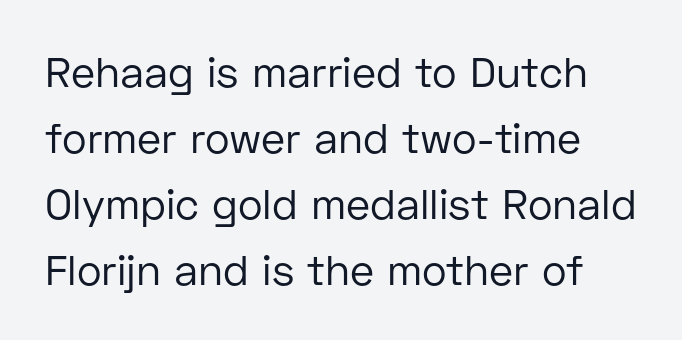
{"serif": "no", "italic": "no", "bold": "no", "weight": "regular", "width": "normal", "stroke_contrast": "low", "x_height": "medium", "monospaced": "no", "underline": "no", "line_spacing": "normal", "line_spacing_ratio": 1.57, "letter_spacing": "normal", "letter_spacing_em": 0.0, "glyph_px": 42}
